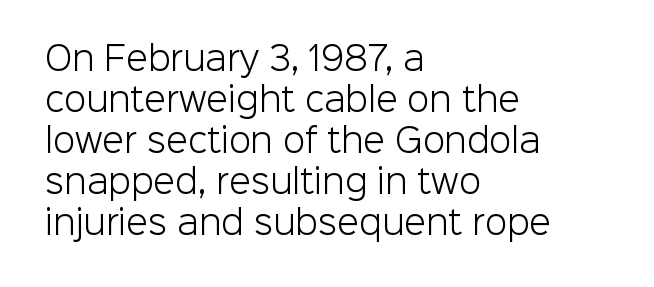
Q: Is the text bold? A: No.
Q: Is the text italic (slanted)? A: No, it is upright.
Q: Is the typeface a serif or a sans-serif typeface? A: Sans-serif.
Q: Is the text underlined? A: No.
Q: How is the paragraph aligned? A: Left-aligned.
Q: Is the spacing between letters normal or unusually wide? A: Normal.
Q: Is the spacing between lines tight, normal or loose? A: Normal.
Q: Width (condensed, normal, or wide)? A: Normal.
Q: Stroke contrast? A: Low.
Q: x-height? A: Medium.
Q: Monospaced? A: No.
